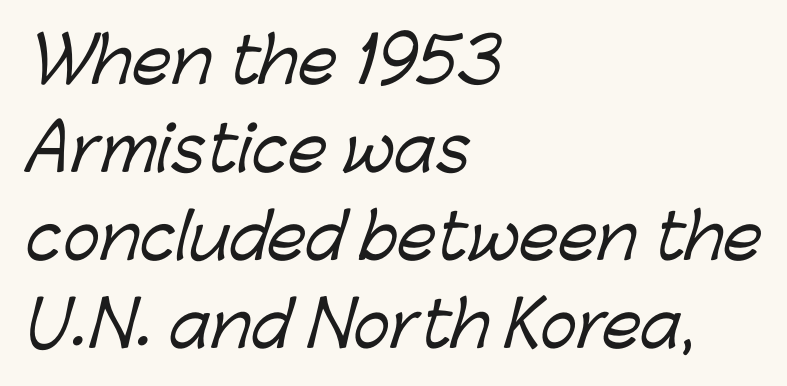
{"serif": "no", "width": "normal", "stroke_contrast": "low", "x_height": "medium", "monospaced": "no", "underline": "no", "align": "left", "line_spacing": "normal", "line_spacing_ratio": 1.42, "letter_spacing": "normal", "letter_spacing_em": 0.0, "glyph_px": 62}
